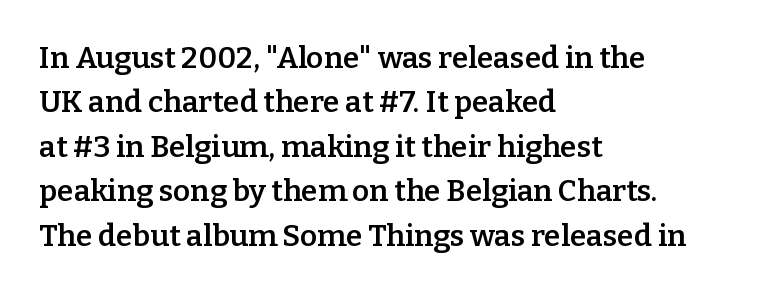
The image shows 30 px semibold serif type, upright; set left-aligned, normal line spacing (1.48x), normal letter spacing, not underlined; low stroke contrast and a medium x-height.
